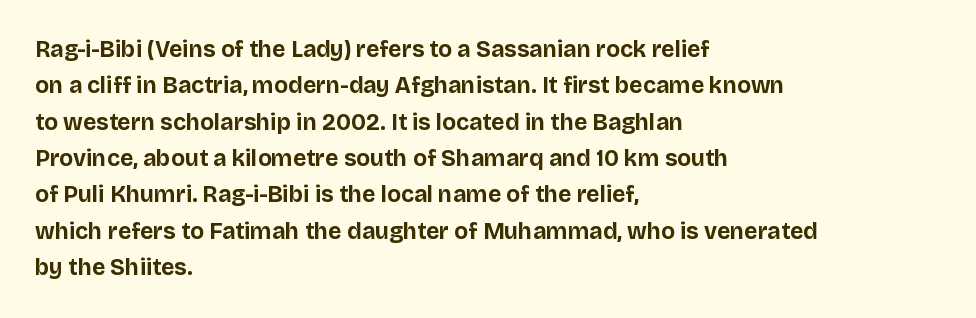
The image shows 23 px bold type, upright; set left-aligned, normal line spacing (1.58x), normal letter spacing, not underlined.
